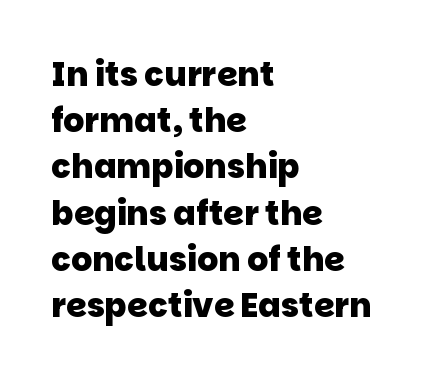
Q: Is the text bold? A: Yes.
Q: Is the typeface a serif or a sans-serif typeface? A: Sans-serif.
Q: Is the text underlined? A: No.
Q: How is the paragraph aligned? A: Left-aligned.
Q: Is the spacing between letters normal or unusually wide? A: Normal.
Q: Is the spacing between lines tight, normal or loose? A: Normal.
Q: Width (condensed, normal, or wide)? A: Normal.
Q: Stroke contrast? A: Low.
Q: x-height? A: Large.
Q: Monospaced? A: No.
